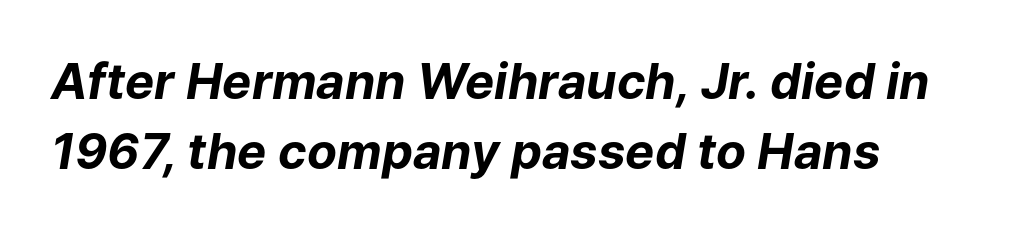
A student would call this left alignment; a typographer would say flush left, rag right. You'd pick this weight for a headline — it's a proper bold. The lines sit at an ordinary, default distance from one another. In terms of posture, this sample is oblique.
